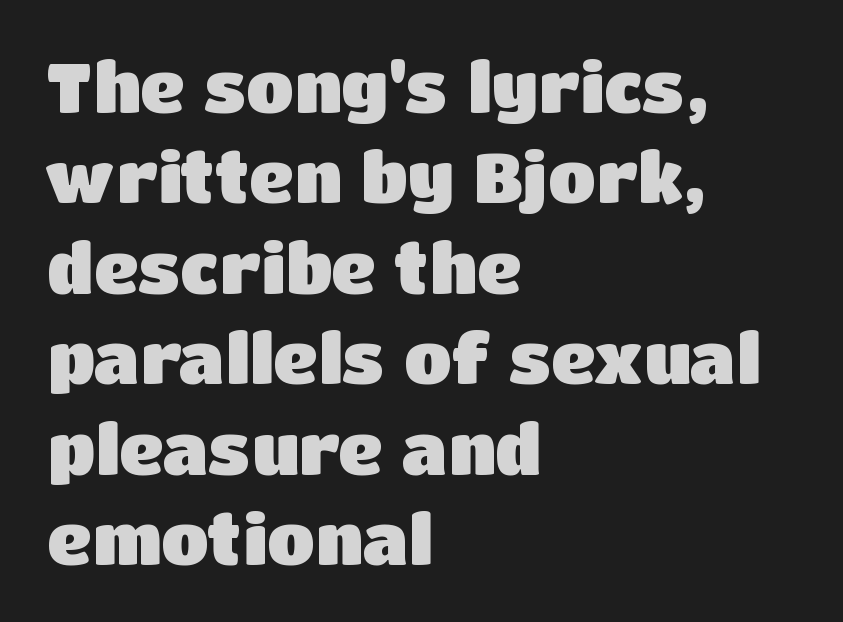
These lines are rendered in a variable-pitch font. Notice how descenders clear the ascenders below comfortably — that's standard leading. The sample has been set heavy, in full bold. Lines of text with bare space underneath. Casual observation: everything's shoved over to the left.
